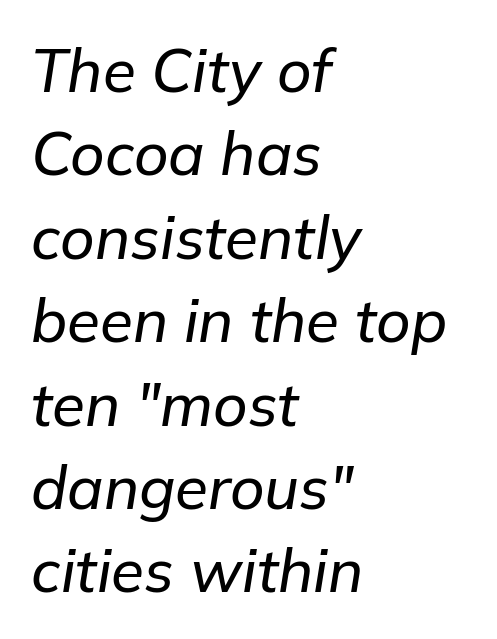
Unmarked baselines from the first word to the last. Here the designer chose a conventional face with non-uniform glyph widths. Slant detected: the letters are inclined. This rendering uses left alignment, leaving the right contour irregular. If you measured baseline to baseline, you'd find a middling distance. Look at the tracking — it's just the regular setting, nothing added.
